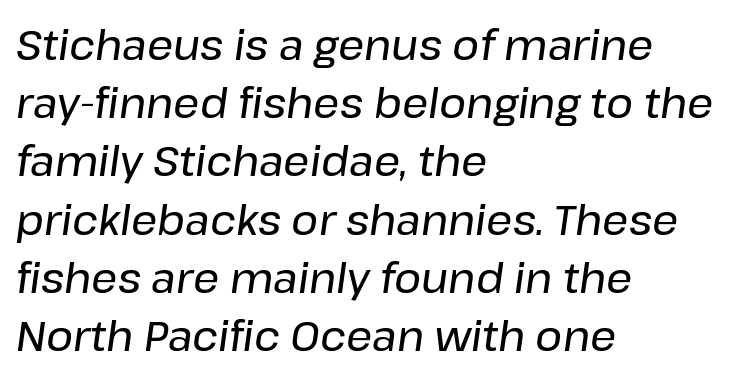
{"italic": "yes", "lean": "right", "slant_degrees": 8, "width": "normal", "stroke_contrast": "low", "x_height": "medium", "monospaced": "no", "underline": "no", "align": "left", "line_spacing": "normal", "line_spacing_ratio": 1.42, "letter_spacing": "normal", "letter_spacing_em": 0.0, "glyph_px": 41}
